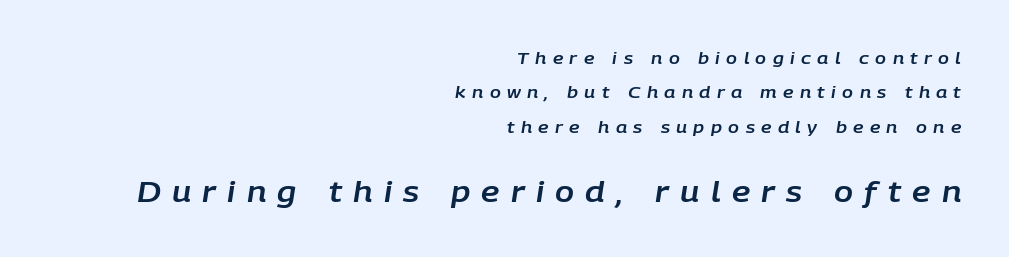
{"italic": "yes", "lean": "right", "slant_degrees": 9, "width": "normal", "stroke_contrast": "low", "x_height": "large", "monospaced": "no", "underline": "no", "align": "right", "line_spacing": "loose", "line_spacing_ratio": 2.15, "letter_spacing": "wide", "letter_spacing_em": 0.4, "larger_block": "second", "size_ratio": 1.75, "glyph_px": 28}
